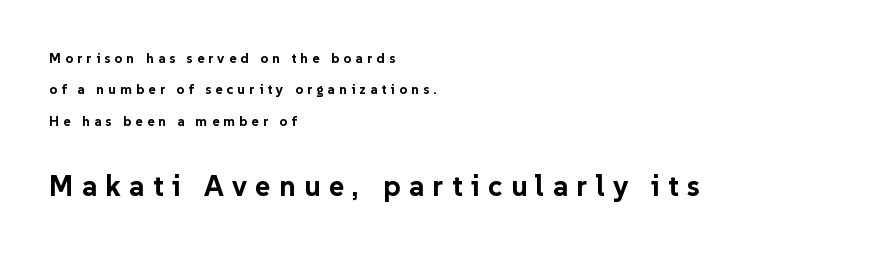
{"serif": "no", "italic": "no", "bold": "yes", "weight": "bold", "width": "normal", "stroke_contrast": "low", "x_height": "medium", "monospaced": "no", "underline": "no", "align": "left", "line_spacing": "loose", "line_spacing_ratio": 2.25, "letter_spacing": "wide", "letter_spacing_em": 0.29, "larger_block": "second", "size_ratio": 2.07, "glyph_px": 29}
